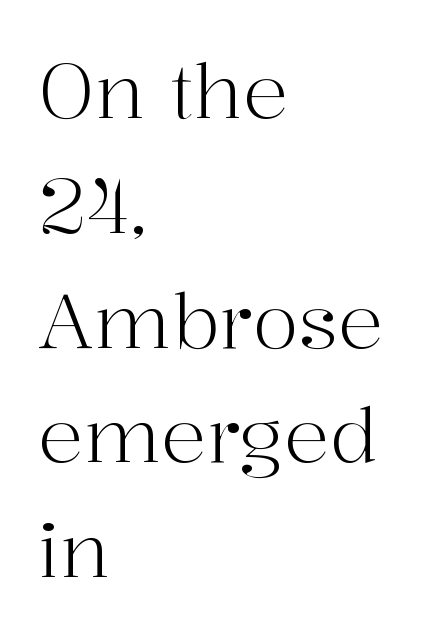
Q: Is the text bold? A: No.
Q: Is the text italic (slanted)? A: No, it is upright.
Q: Is the typeface a serif or a sans-serif typeface? A: Serif.
Q: Is the text underlined? A: No.
Q: How is the paragraph aligned? A: Left-aligned.
Q: Is the spacing between letters normal or unusually wide? A: Normal.
Q: Is the spacing between lines tight, normal or loose? A: Normal.
Q: Width (condensed, normal, or wide)? A: Normal.
Q: Stroke contrast? A: High.
Q: x-height? A: Medium.
Q: Monospaced? A: No.
